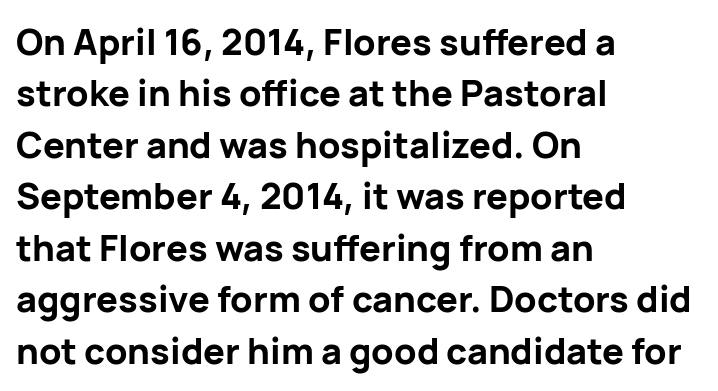
Q: Is the text bold? A: Yes.
Q: Is the text italic (slanted)? A: No, it is upright.
Q: Is the typeface a serif or a sans-serif typeface? A: Sans-serif.
Q: Is the text underlined? A: No.
Q: How is the paragraph aligned? A: Left-aligned.
Q: Is the spacing between letters normal or unusually wide? A: Normal.
Q: Is the spacing between lines tight, normal or loose? A: Normal.
Q: Width (condensed, normal, or wide)? A: Normal.
Q: Stroke contrast? A: Low.
Q: x-height? A: Medium.
Q: Monospaced? A: No.
